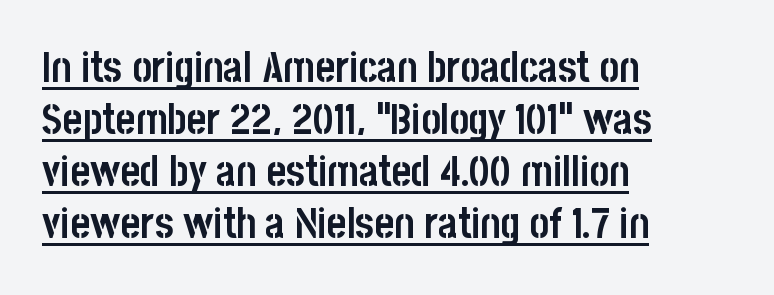
The image shows 42 px semibold, condensed sans-serif type, upright; set left-aligned, line spacing 1.24x, normal letter spacing, underlined; low stroke contrast and a large x-height.
